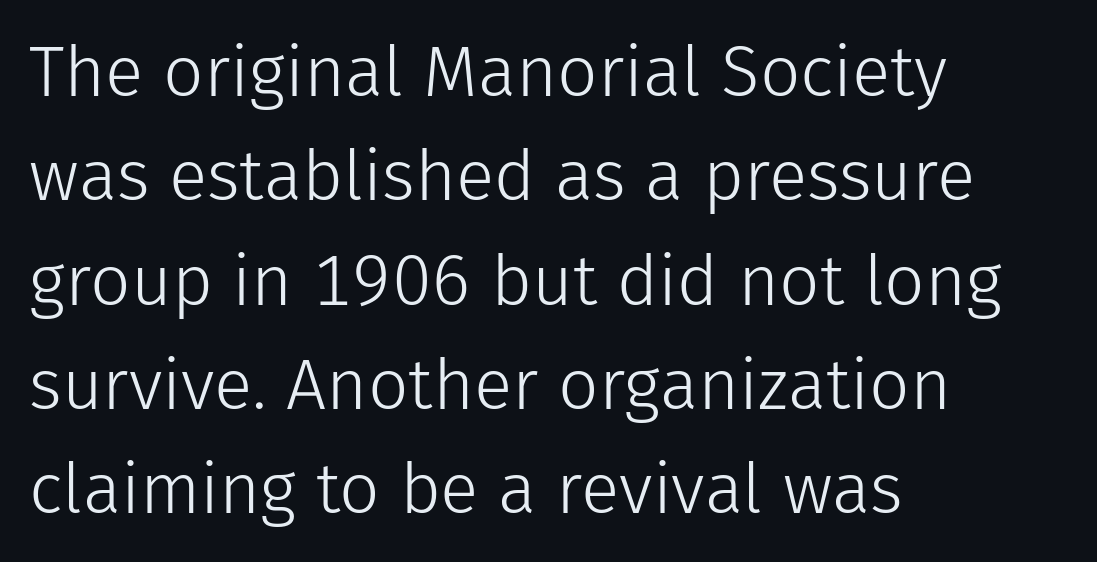
Q: Is the text bold? A: No.
Q: Is the text italic (slanted)? A: No, it is upright.
Q: Is the typeface a serif or a sans-serif typeface? A: Sans-serif.
Q: Is the text underlined? A: No.
Q: How is the paragraph aligned? A: Left-aligned.
Q: Is the spacing between letters normal or unusually wide? A: Normal.
Q: Is the spacing between lines tight, normal or loose? A: Normal.
Q: Width (condensed, normal, or wide)? A: Normal.
Q: Stroke contrast? A: Low.
Q: x-height? A: Medium.
Q: Monospaced? A: No.
